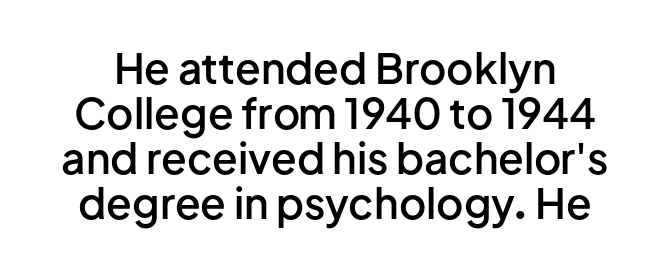
{"serif": "no", "italic": "no", "bold": "semi", "weight": "semibold", "width": "normal", "stroke_contrast": "low", "x_height": "medium", "monospaced": "no", "underline": "no", "line_spacing": "tight", "line_spacing_ratio": 1.07, "letter_spacing": "normal", "letter_spacing_em": 0.0, "glyph_px": 42}
